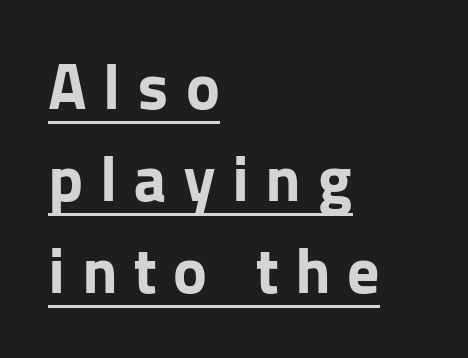
{"serif": "no", "italic": "no", "bold": "yes", "weight": "bold", "width": "normal", "stroke_contrast": "low", "x_height": "medium", "monospaced": "no", "underline": "yes", "align": "left", "line_spacing": "normal", "line_spacing_ratio": 1.44, "letter_spacing": "wide", "letter_spacing_em": 0.26, "glyph_px": 64}
